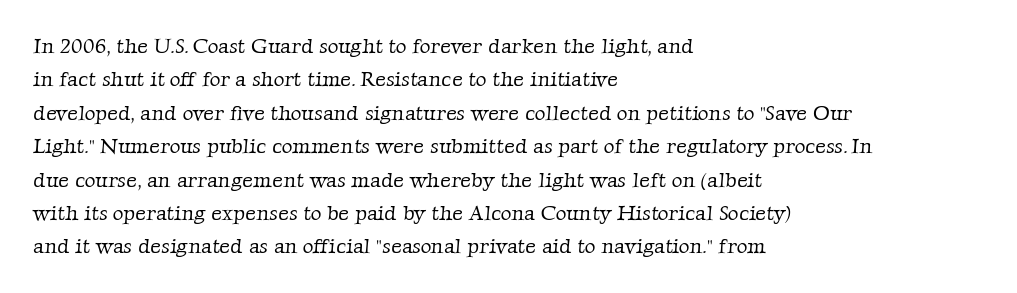
The image shows 21 px text type; set left-aligned, normal line spacing (1.59x), normal letter spacing, not underlined.
